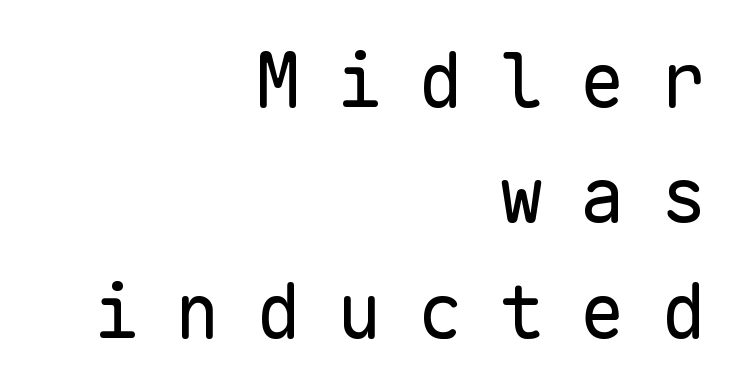
The image shows 75 px regular-weight sans-serif type, upright, monospaced; set right-aligned, normal line spacing (1.54x), unusually wide letter spacing (+0.48 em), not underlined; low stroke contrast and a medium x-height.
